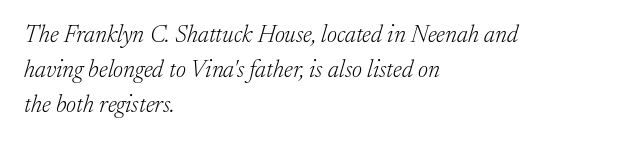
The image shows 24 px text type, italic (leaning right); set left-aligned, normal line spacing (1.45x), normal letter spacing, not underlined.
